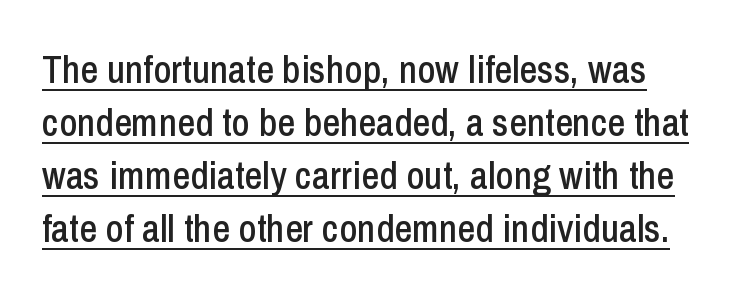
This sample has the flowing, uneven cadence of proportional lettering. Italic? Not at all — the glyphs are vertical. This sample carries an underscore along the baseline area. You could call the tracking neutral — neither tight nor loose.
